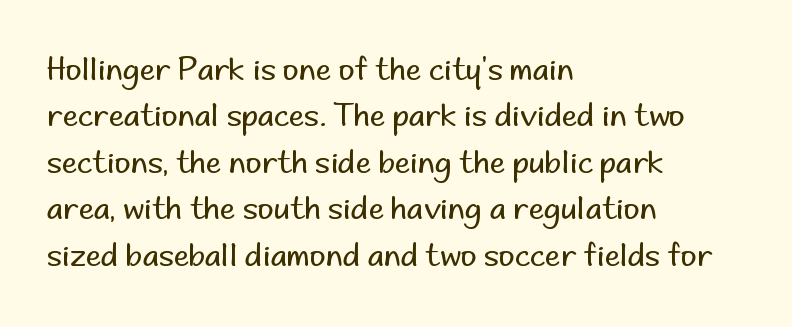
The passage shown is typeset with a sans-serif family. Heaviness? Minimal to ordinary, like unemphasized prose. You could not count columns in this text — the font is proportionally spaced. Is the block centered? No — it sits flush against the left margin. Every stem runs plumb, perpendicular to the baseline. The passage shown is not underscored anywhere.
